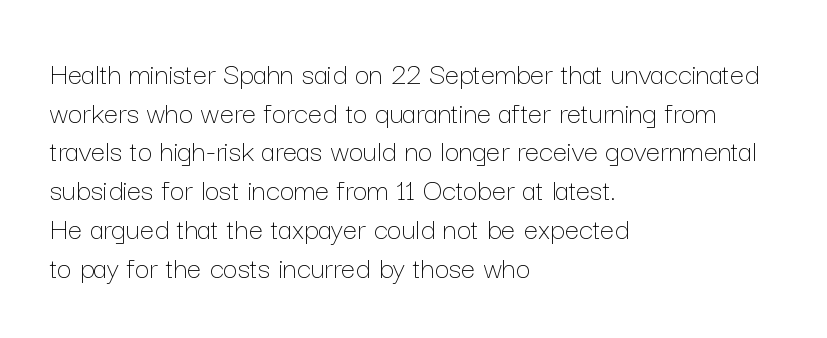
{"italic": "no", "bold": "no", "weight": "thin", "width": "normal", "stroke_contrast": "low", "x_height": "medium", "monospaced": "no", "underline": "no", "align": "left", "line_spacing_ratio": 1.21, "letter_spacing": "normal", "letter_spacing_em": 0.0, "glyph_px": 32}
